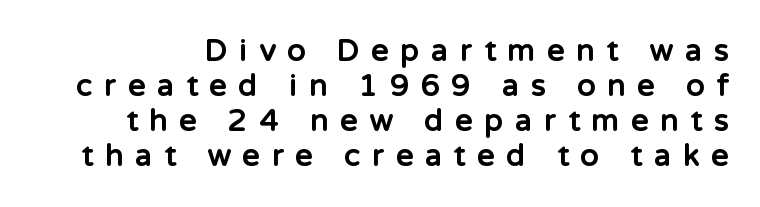
Q: Is the text bold? A: Yes.
Q: Is the text italic (slanted)? A: No, it is upright.
Q: Is the typeface a serif or a sans-serif typeface? A: Sans-serif.
Q: Is the text underlined? A: No.
Q: Is the spacing between letters normal or unusually wide? A: Unusually wide.
Q: Width (condensed, normal, or wide)? A: Normal.
Q: Stroke contrast? A: Low.
Q: x-height? A: Medium.
Q: Monospaced? A: No.
